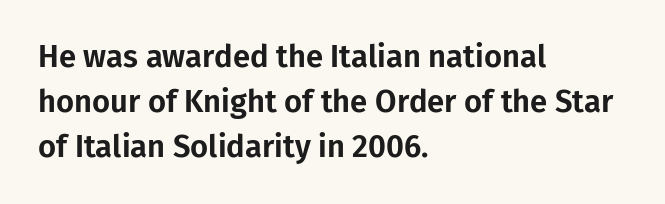
{"serif": "no", "italic": "no", "width": "normal", "stroke_contrast": "low", "x_height": "medium", "monospaced": "no", "underline": "no", "align": "left", "line_spacing": "normal", "line_spacing_ratio": 1.45, "letter_spacing": "normal", "letter_spacing_em": 0.0, "glyph_px": 31}
